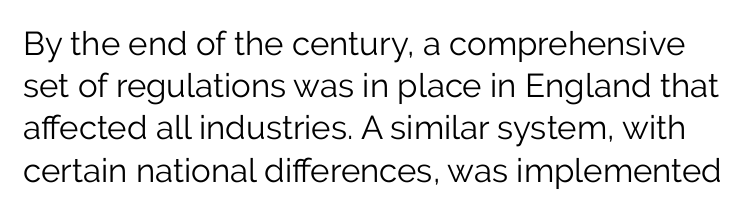
{"serif": "no", "italic": "no", "bold": "no", "weight": "light", "width": "normal", "stroke_contrast": "low", "x_height": "medium", "monospaced": "no", "underline": "no", "line_spacing": "normal", "line_spacing_ratio": 1.28, "letter_spacing": "normal", "letter_spacing_em": 0.0, "glyph_px": 33}
